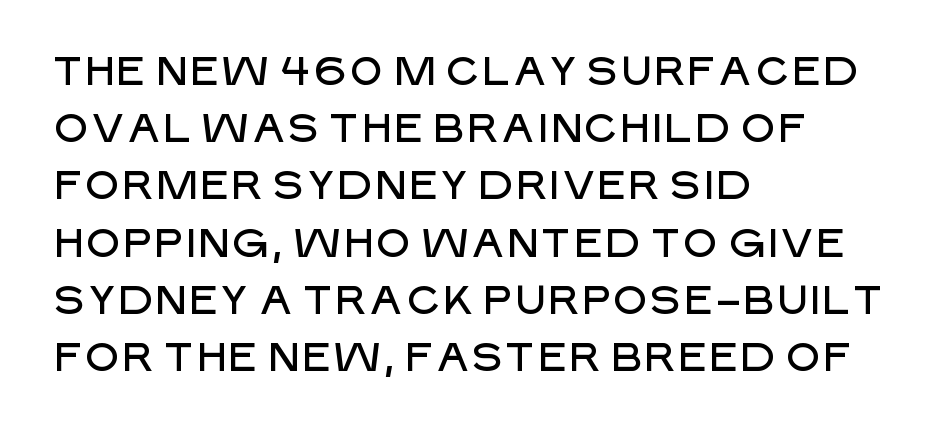
Posture: upright roman. Each letter keeps its own natural width here, so spacing adapts to shape. The designer went with a sans here, leaving each stem footless. This block has exactly the height ordinary leading produces.
